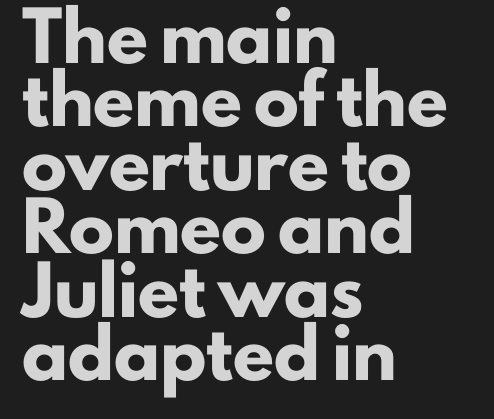
{"serif": "no", "italic": "no", "bold": "yes", "weight": "heavy", "width": "normal", "stroke_contrast": "low", "x_height": "small", "monospaced": "no", "underline": "no", "align": "left", "line_spacing": "normal", "line_spacing_ratio": 1.41, "letter_spacing": "normal", "letter_spacing_em": 0.0, "glyph_px": 45}
